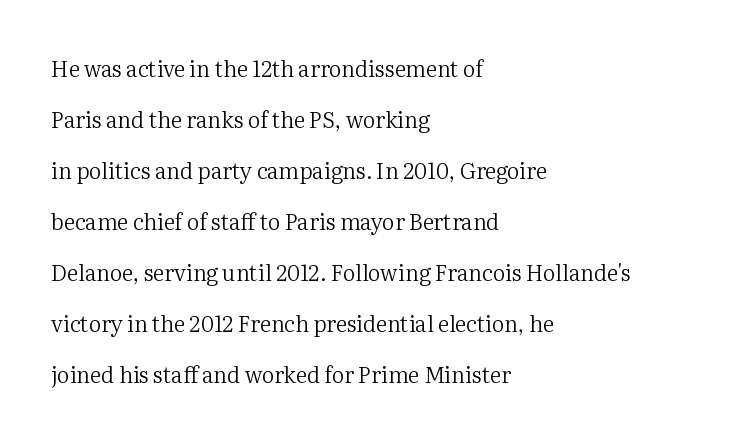
{"italic": "no", "bold": "no", "underline": "no", "align": "left", "line_spacing": "loose", "line_spacing_ratio": 2.32, "letter_spacing": "normal", "letter_spacing_em": 0.0, "glyph_px": 22}
